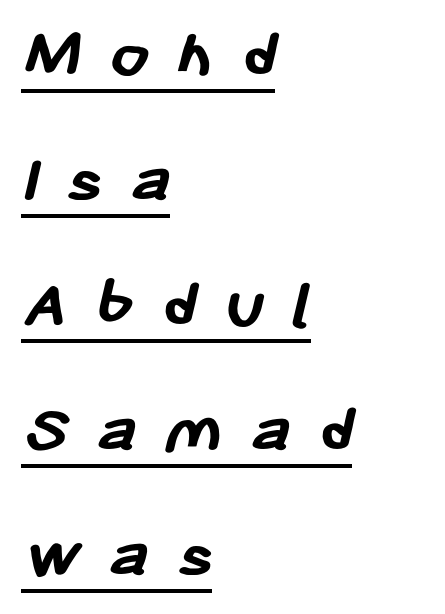
{"serif": "no", "bold": "yes", "weight": "semibold", "width": "normal", "stroke_contrast": "low", "x_height": "medium", "monospaced": "no", "underline": "yes", "align": "left", "line_spacing_ratio": 1.76, "letter_spacing": "wide", "letter_spacing_em": 0.38, "glyph_px": 71}
